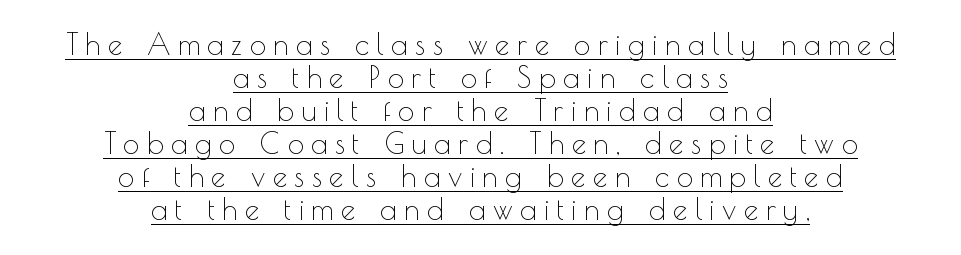
The image shows 29 px thin sans-serif type, upright; set centered, tight line spacing (1.14x), unusually wide letter spacing (+0.26 em), underlined; a small x-height.
